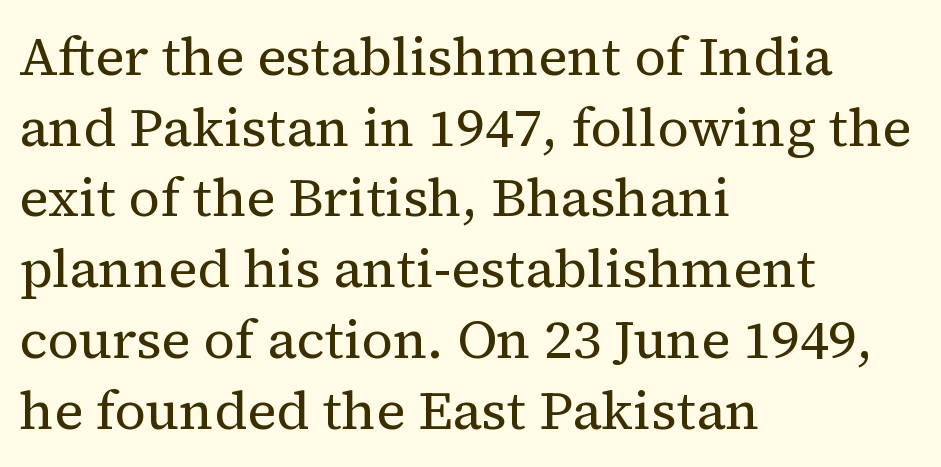
{"serif": "yes", "italic": "no", "bold": "no", "weight": "regular", "width": "normal", "stroke_contrast": "medium", "x_height": "medium", "monospaced": "no", "underline": "no", "align": "left", "line_spacing": "normal", "line_spacing_ratio": 1.31, "letter_spacing": "normal", "letter_spacing_em": 0.0, "glyph_px": 54}
